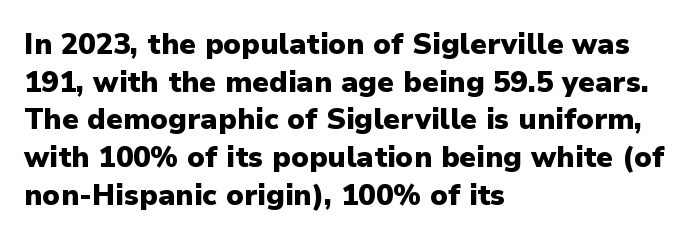
Q: Is the text bold? A: Yes.
Q: Is the text italic (slanted)? A: No, it is upright.
Q: Is the typeface a serif or a sans-serif typeface? A: Sans-serif.
Q: Is the text underlined? A: No.
Q: How is the paragraph aligned? A: Left-aligned.
Q: Is the spacing between letters normal or unusually wide? A: Normal.
Q: Is the spacing between lines tight, normal or loose? A: Normal.
Q: Width (condensed, normal, or wide)? A: Normal.
Q: Stroke contrast? A: Low.
Q: x-height? A: Medium.
Q: Monospaced? A: No.
